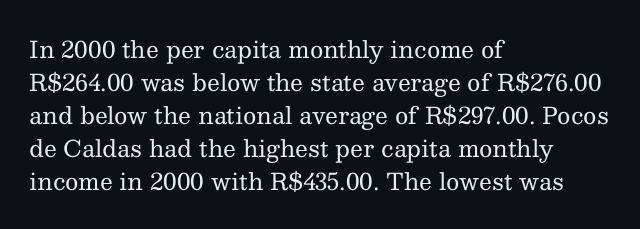
Honestly, the row spacing looks completely unremarkable. Caption: face not bold, strokes unweighted. Posture: vertical. This rendering features lettering with no underline. The setting favours the left margin, as ordinary paragraphs usually do.
